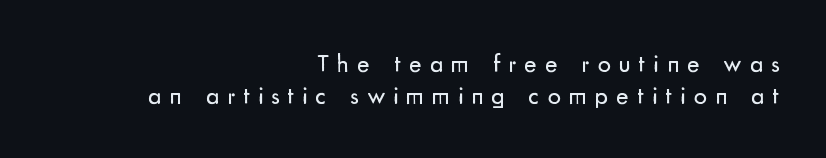
{"italic": "no", "bold": "no", "underline": "no", "align": "right", "line_spacing_ratio": 1.23, "letter_spacing": "wide", "letter_spacing_em": 0.31, "glyph_px": 26}
